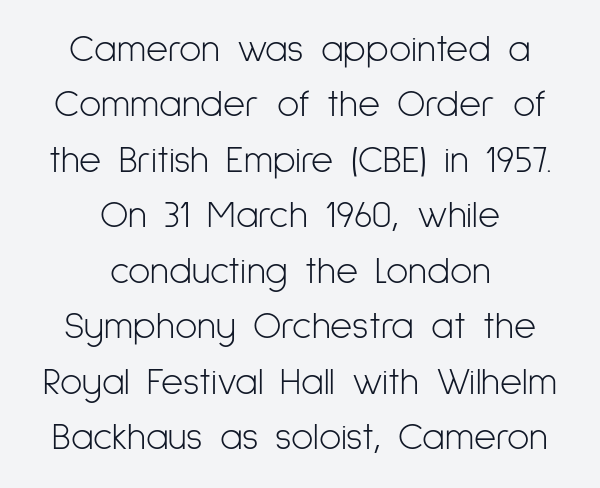
The image shows 38 px light, condensed sans-serif type, upright; set centered, normal line spacing (1.46x), normal letter spacing, not underlined; low stroke contrast and a medium x-height.
